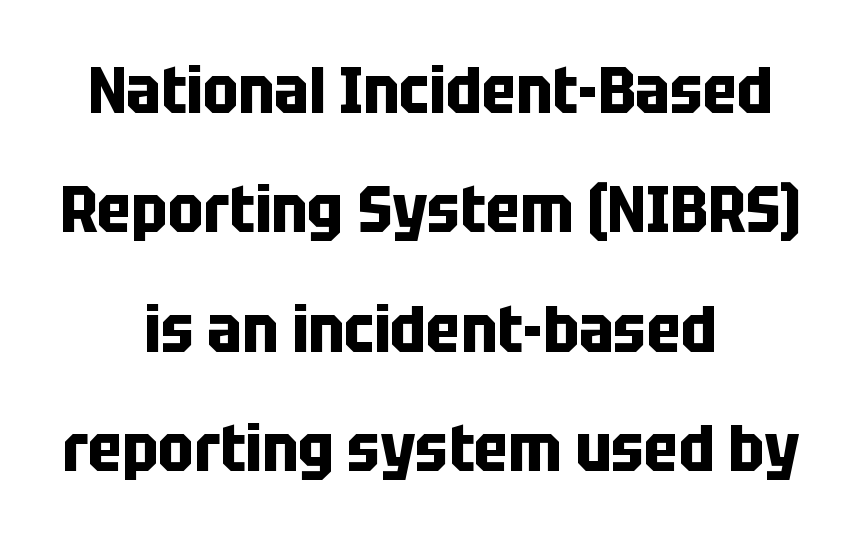
{"serif": "no", "italic": "no", "bold": "yes", "weight": "bold", "width": "condensed", "stroke_contrast": "low", "x_height": "large", "monospaced": "no", "underline": "no", "align": "center", "line_spacing_ratio": 1.81, "letter_spacing": "normal", "letter_spacing_em": 0.0, "glyph_px": 66}
